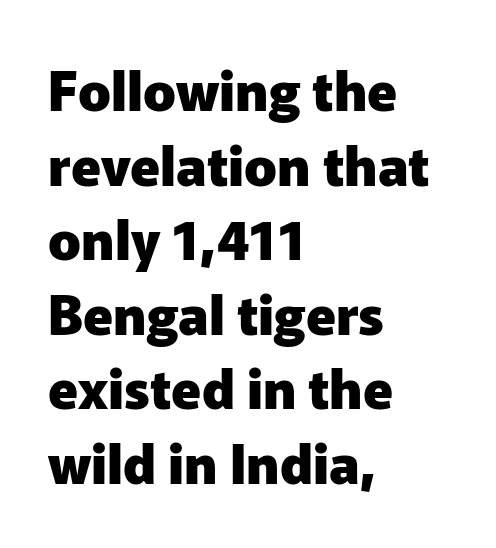
These words are printed bold, with thick strokes throughout. Descenders are the only things crossing below the line. Proportional: the letters do not fall into vertical columns. Does the leading feel generous? No, just average. There is no visible air inserted between adjacent glyphs. This is roman type, the default non-slanted kind.
